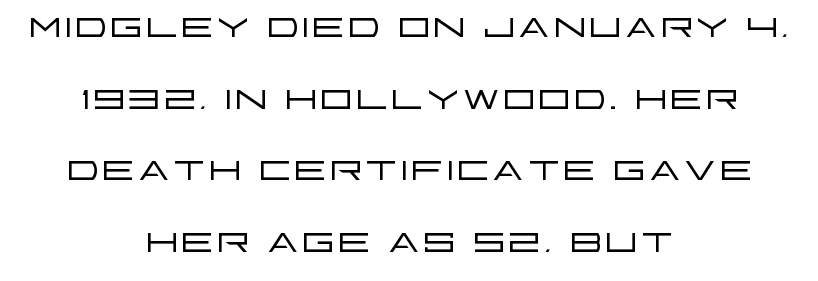
{"serif": "no", "italic": "no", "bold": "no", "weight": "light", "width": "wide", "stroke_contrast": "low", "x_height": "large", "monospaced": "no", "underline": "no", "align": "center", "line_spacing": "normal", "line_spacing_ratio": 1.35, "letter_spacing": "normal", "letter_spacing_em": 0.0, "glyph_px": 53}
